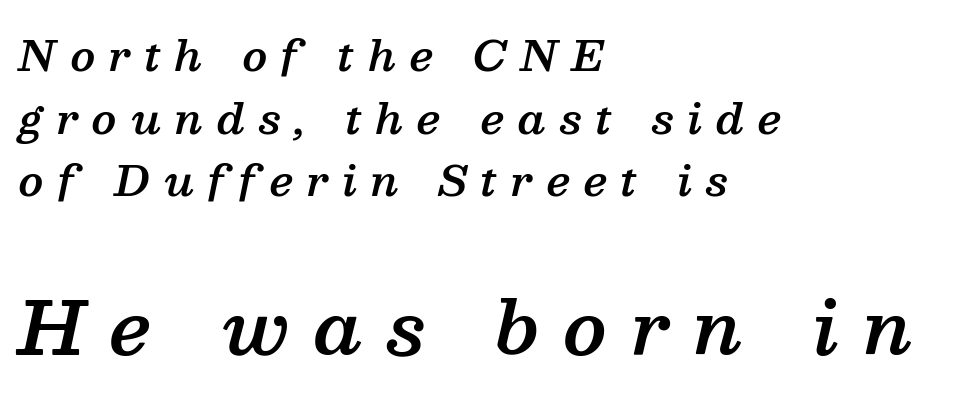
Notice how the stems are inclined rather than vertical — that's the hallmark of italics. The area under the type is left untouched. In this sample the second text group is rendered at the bigger scale. This sample has the flowing, uneven cadence of proportional lettering. How heavy is the stroke? Medium-heavy — a semibold, shy of bold. You could only call the tracking loose — the letters float apart.
